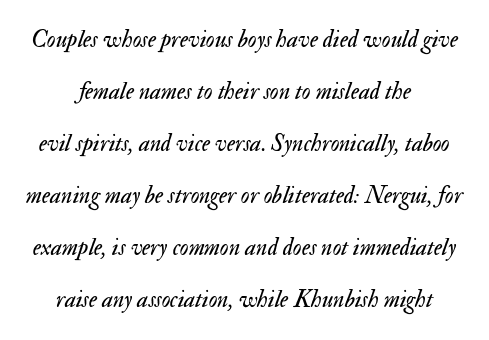
Q: Is the text bold? A: No.
Q: Is the text italic (slanted)? A: Yes, it leans right by about 17 degrees.
Q: Is the text underlined? A: No.
Q: How is the paragraph aligned? A: Centered.
Q: Is the spacing between letters normal or unusually wide? A: Normal.
Q: Is the spacing between lines tight, normal or loose? A: Loose.
